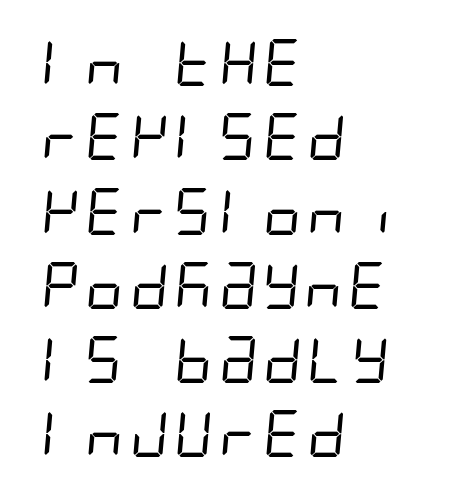
Q: Is the text bold? A: No.
Q: Is the typeface a serif or a sans-serif typeface? A: Sans-serif.
Q: Is the text underlined? A: No.
Q: How is the paragraph aligned? A: Left-aligned.
Q: Is the spacing between letters normal or unusually wide? A: Normal.
Q: Is the spacing between lines tight, normal or loose? A: Normal.
Q: Width (condensed, normal, or wide)? A: Condensed.
Q: Stroke contrast? A: Low.
Q: x-height? A: Large.
